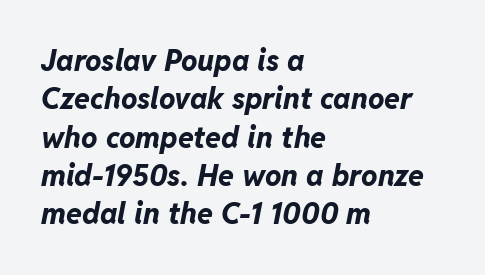
{"italic": "yes", "lean": "right", "slant_degrees": 11, "bold": "yes", "weight": "bold", "width": "normal", "stroke_contrast": "low", "x_height": "medium", "monospaced": "no", "underline": "no", "align": "left", "line_spacing": "normal", "line_spacing_ratio": 1.32, "letter_spacing": "normal", "letter_spacing_em": 0.0, "glyph_px": 29}
